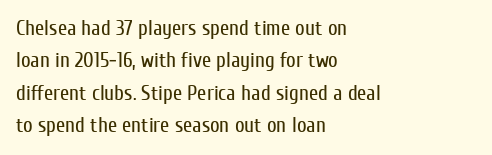
Words float on clear page, feet unadorned. Letters have the restrained weight of plain body copy at most. Horizontal alignment here is leftward, the default for most running prose. Whoever set this chose a conventional vertical rhythm. This sample uses an upright cut, with every glyph sitting square on the baseline.
